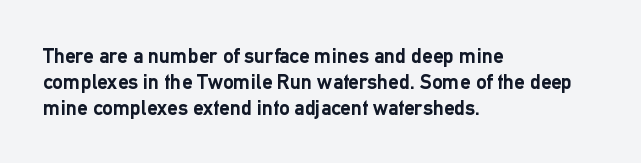
The letters stand upright; this is a roman face. Every row of glyphs begins at an identical x-position on the left. Between one letter and the next there's only the usual sliver of space. Caption: bold face, heavy strokes.
